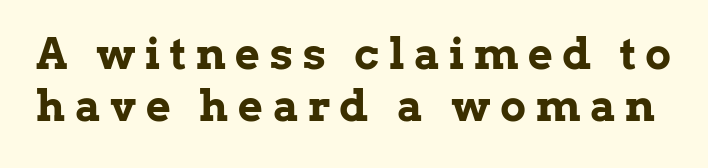
Q: Is the text bold? A: Yes.
Q: Is the text italic (slanted)? A: No, it is upright.
Q: Is the typeface a serif or a sans-serif typeface? A: Serif.
Q: Is the text underlined? A: No.
Q: Is the spacing between letters normal or unusually wide? A: Unusually wide.
Q: Width (condensed, normal, or wide)? A: Normal.
Q: Stroke contrast? A: Low.
Q: x-height? A: Medium.
Q: Monospaced? A: No.
